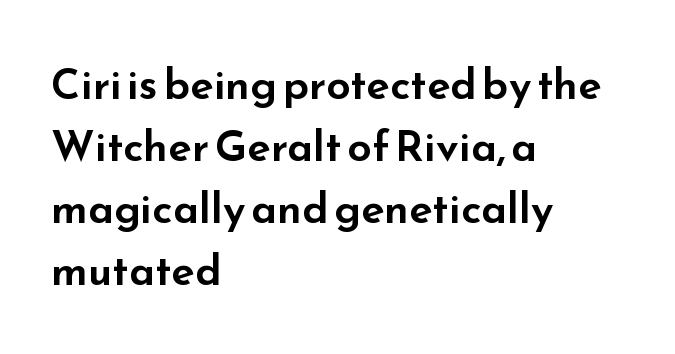
The image shows 43 px wide sans-serif type, upright; set left-aligned, normal line spacing (1.44x), normal letter spacing, not underlined; low stroke contrast and a small x-height.
